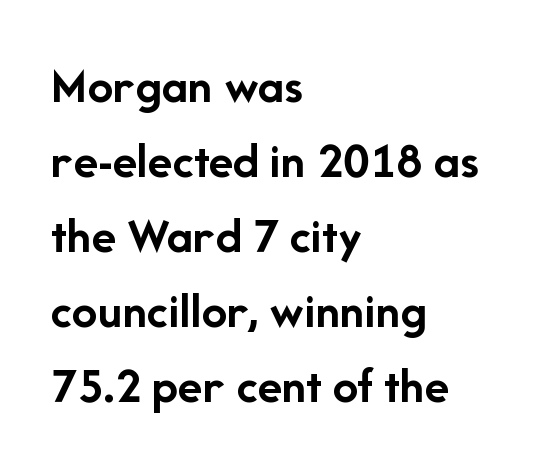
{"serif": "no", "italic": "no", "bold": "yes", "weight": "semibold", "width": "normal", "stroke_contrast": "low", "x_height": "medium", "monospaced": "no", "underline": "no", "align": "left", "line_spacing": "normal", "line_spacing_ratio": 1.47, "letter_spacing": "normal", "letter_spacing_em": 0.0, "glyph_px": 51}
